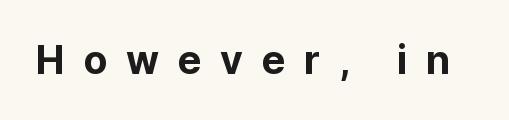
Q: Is the text italic (slanted)? A: No, it is upright.
Q: Is the typeface a serif or a sans-serif typeface? A: Sans-serif.
Q: Is the text underlined? A: No.
Q: Is the spacing between letters normal or unusually wide? A: Unusually wide.
Q: Width (condensed, normal, or wide)? A: Normal.
Q: Stroke contrast? A: Low.
Q: x-height? A: Medium.
Q: Monospaced? A: No.
